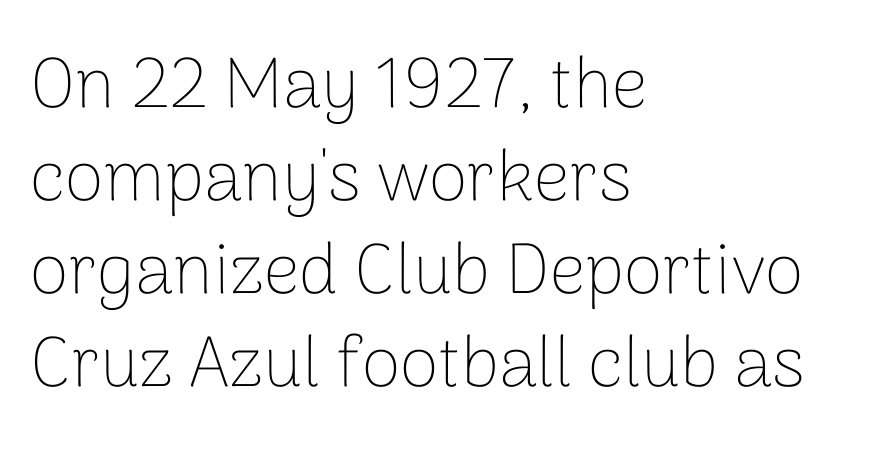
Q: Is the text bold? A: No.
Q: Is the text italic (slanted)? A: No, it is upright.
Q: Is the typeface a serif or a sans-serif typeface? A: Sans-serif.
Q: Is the text underlined? A: No.
Q: How is the paragraph aligned? A: Left-aligned.
Q: Is the spacing between letters normal or unusually wide? A: Normal.
Q: Is the spacing between lines tight, normal or loose? A: Normal.
Q: Width (condensed, normal, or wide)? A: Normal.
Q: Stroke contrast? A: Low.
Q: x-height? A: Medium.
Q: Monospaced? A: No.
